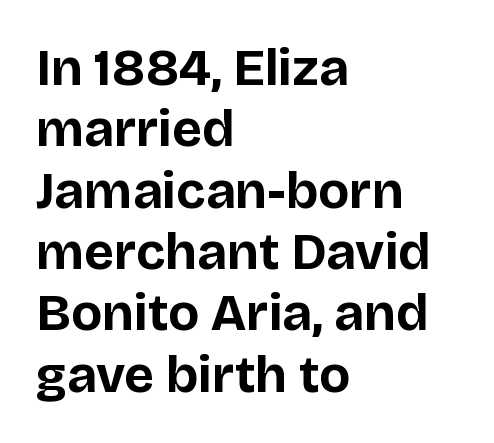
{"serif": "no", "italic": "no", "bold": "yes", "weight": "bold", "width": "normal", "stroke_contrast": "low", "x_height": "large", "monospaced": "no", "underline": "no", "align": "left", "line_spacing_ratio": 1.18, "letter_spacing": "normal", "letter_spacing_em": 0.0, "glyph_px": 52}
